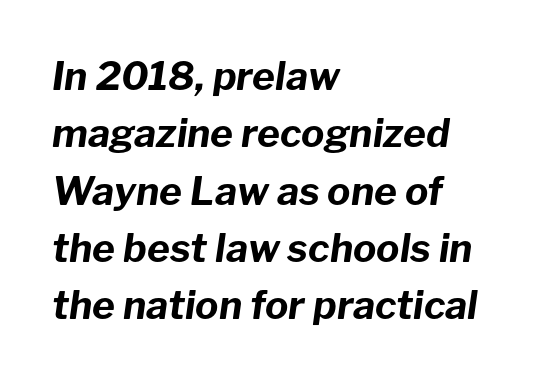
{"italic": "yes", "lean": "right", "slant_degrees": 8, "bold": "yes", "weight": "bold", "width": "normal", "stroke_contrast": "low", "x_height": "medium", "monospaced": "no", "underline": "no", "align": "left", "line_spacing": "normal", "line_spacing_ratio": 1.47, "letter_spacing": "normal", "letter_spacing_em": 0.0, "glyph_px": 39}
